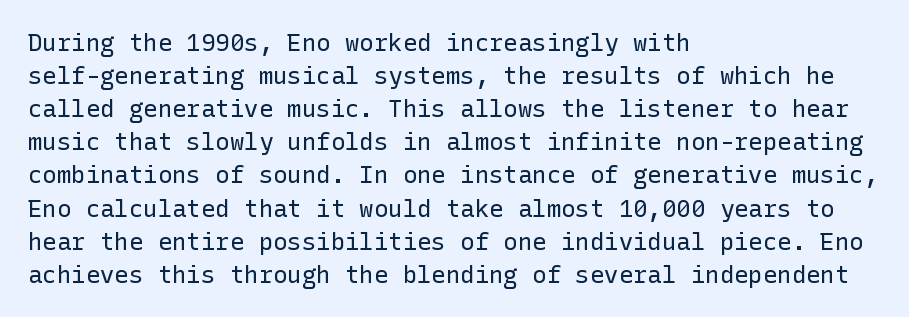
The image shows 24 px text type, upright; set left-aligned, normal line spacing (1.38x), normal letter spacing, not underlined.
